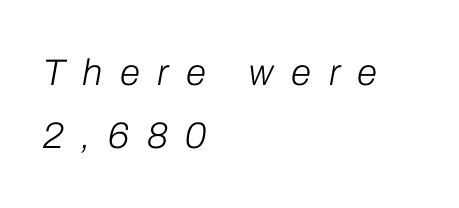
This sample uses expanded letter spacing, leaving extra air between glyphs. You could not count columns in this text — the font is proportionally spaced. Does the lettering tilt? It does — this is italic. Has an underline been added? It has not. Line beginnings align vertically; line endings do not.
